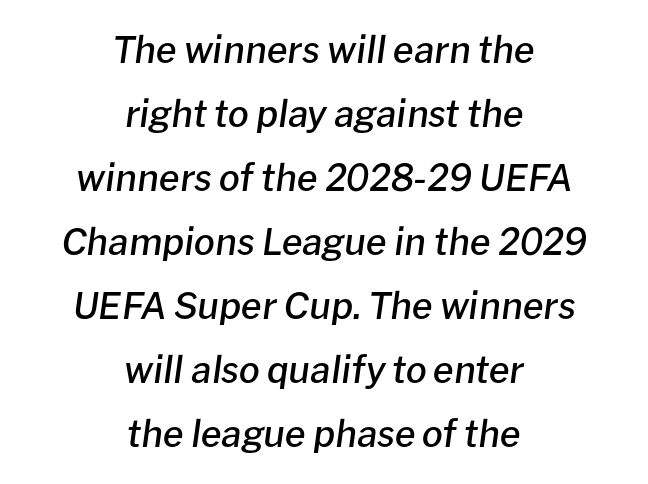
A semibold gives these letters moderate extra thickness, short of bold. Here the designer chose a conventional face with non-uniform glyph widths. The letters are slanted; this is an italic face. The rendering positions every line midway between the sides. The gap between lines stays unmarked. The letterforms sit shoulder to shoulder at normal distance.
